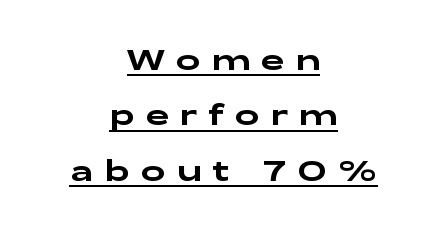
The image shows 29 px wide sans-serif type, upright; set centered, loose line spacing (1.91x), unusually wide letter spacing (+0.39 em), underlined; low stroke contrast and a medium x-height.
